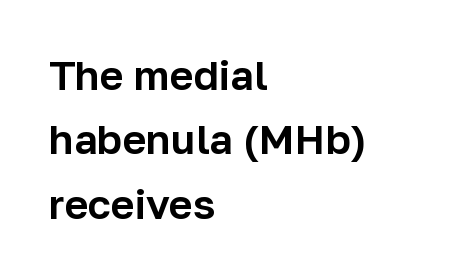
The image shows 41 px sans-serif type, upright; set left-aligned, normal line spacing (1.57x), normal letter spacing, not underlined; low stroke contrast and a medium x-height.
